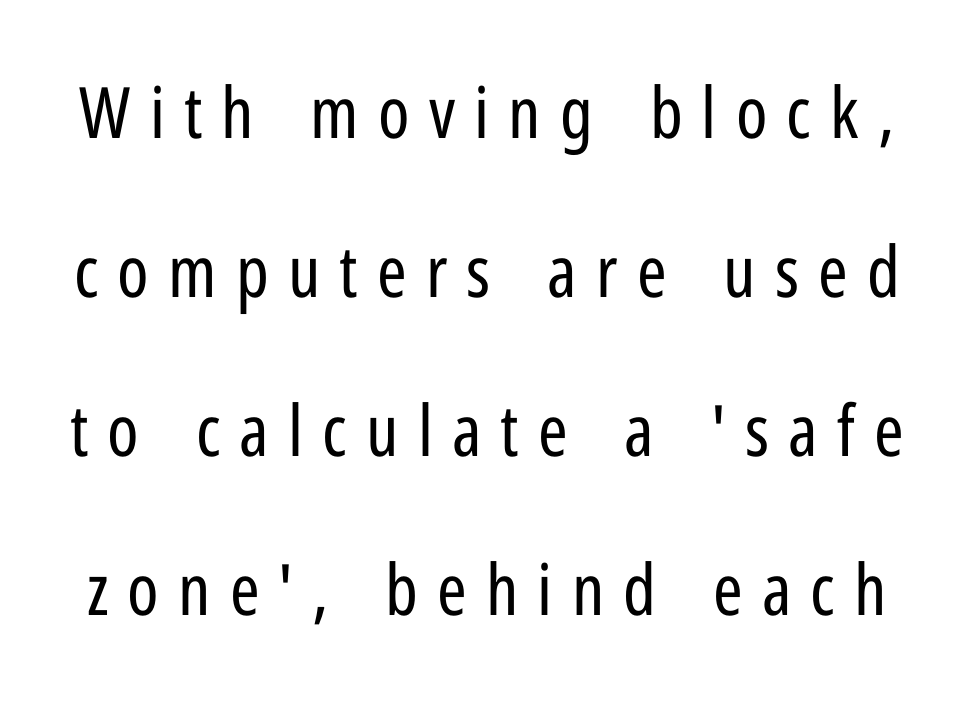
The face used here is rendered with a markedly widened letterfit. Ordinary non-slanted type is in use. Regarding leading, the lines here are spaced well apart. Type style note: lacks serifs. Letters rest on an invisible, unmarked baseline. Each letter keeps its own natural width here, so spacing adapts to shape.
